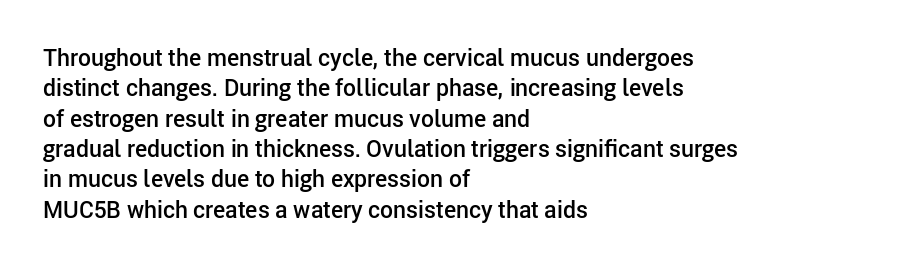
{"italic": "no", "bold": "semi", "underline": "no", "align": "left", "line_spacing": "normal", "line_spacing_ratio": 1.32, "letter_spacing": "normal", "letter_spacing_em": 0.0, "glyph_px": 23}
